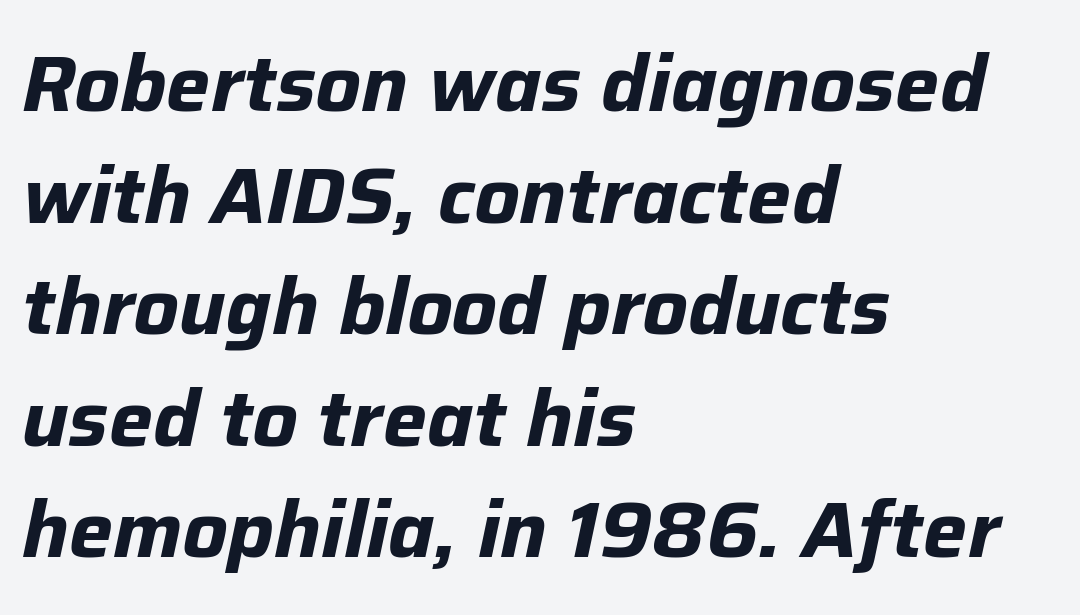
{"italic": "yes", "lean": "right", "slant_degrees": 12, "bold": "yes", "weight": "bold", "width": "normal", "stroke_contrast": "low", "x_height": "medium", "monospaced": "no", "underline": "no", "align": "left", "line_spacing": "normal", "line_spacing_ratio": 1.43, "letter_spacing": "normal", "letter_spacing_em": 0.0, "glyph_px": 78}
